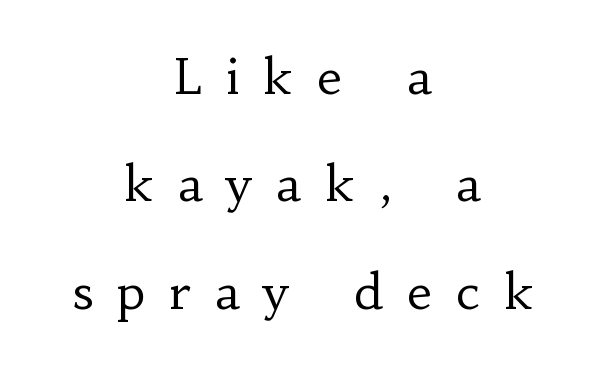
Each row of text sits above clean, open space. Notice the wide empty band between every row — that's loose leading. The strokes carry an ordinary text weight at most. The rendering positions every line midway between the sides.
